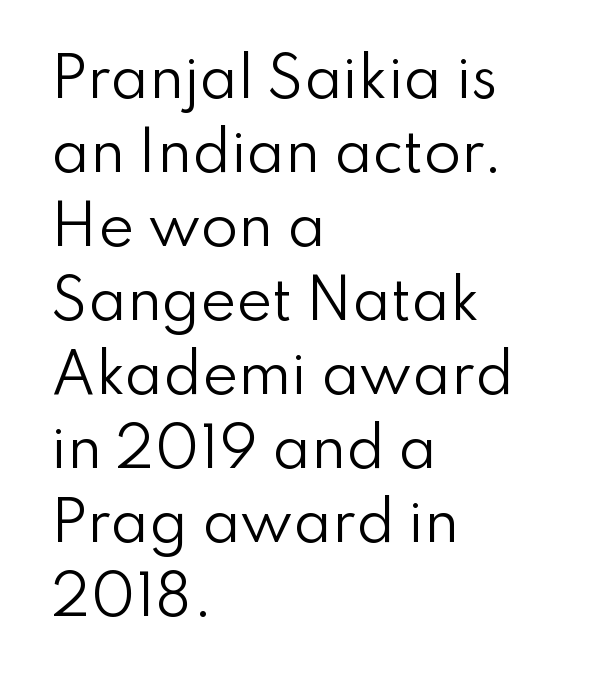
{"serif": "no", "italic": "no", "bold": "no", "weight": "regular", "width": "normal", "stroke_contrast": "low", "x_height": "small", "monospaced": "no", "underline": "no", "align": "left", "line_spacing": "normal", "line_spacing_ratio": 1.37, "letter_spacing": "normal", "letter_spacing_em": 0.0, "glyph_px": 54}
